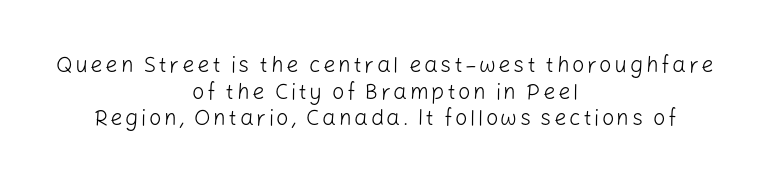
Q: Is the text bold? A: No.
Q: Is the text italic (slanted)? A: No, it is upright.
Q: Is the text underlined? A: No.
Q: How is the paragraph aligned? A: Centered.
